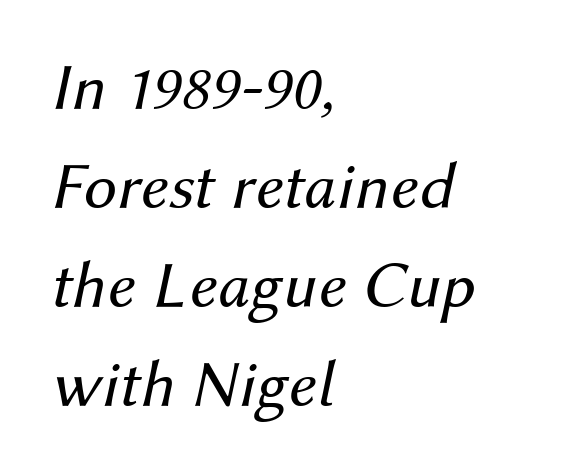
Q: Is the text bold? A: No.
Q: Is the text italic (slanted)? A: Yes, it leans right by about 12 degrees.
Q: Is the text underlined? A: No.
Q: How is the paragraph aligned? A: Left-aligned.
Q: Is the spacing between letters normal or unusually wide? A: Normal.
Q: Is the spacing between lines tight, normal or loose? A: Normal.
Q: Width (condensed, normal, or wide)? A: Normal.
Q: Stroke contrast? A: Medium.
Q: x-height? A: Medium.
Q: Monospaced? A: No.
